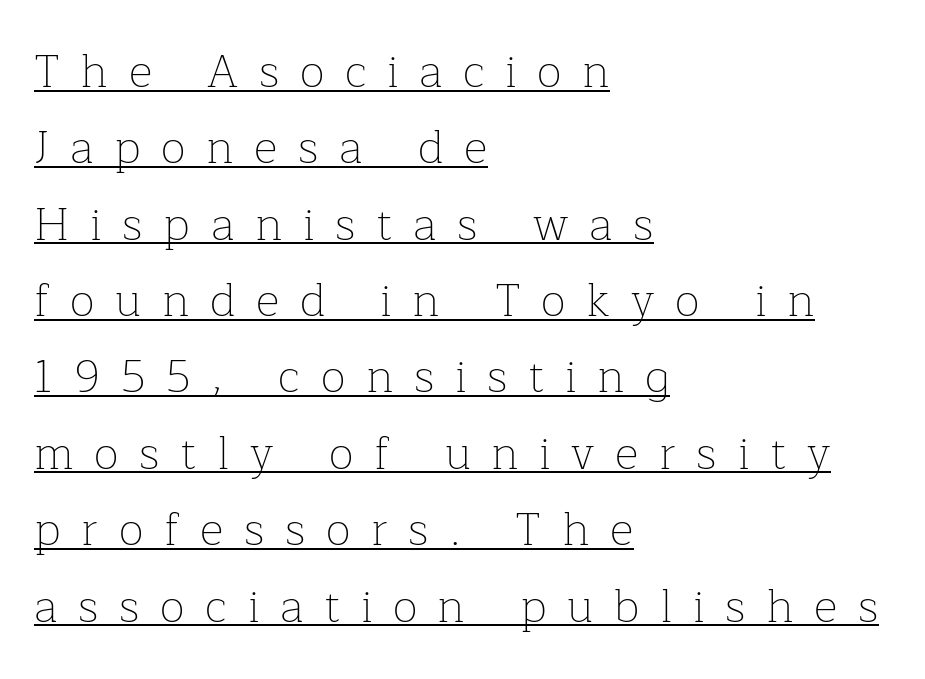
Q: Is the text bold? A: No.
Q: Is the text italic (slanted)? A: No, it is upright.
Q: Is the typeface a serif or a sans-serif typeface? A: Serif.
Q: Is the text underlined? A: Yes.
Q: How is the paragraph aligned? A: Left-aligned.
Q: Is the spacing between letters normal or unusually wide? A: Unusually wide.
Q: Is the spacing between lines tight, normal or loose? A: Normal.
Q: Width (condensed, normal, or wide)? A: Normal.
Q: Stroke contrast? A: Low.
Q: x-height? A: Medium.
Q: Monospaced? A: No.
